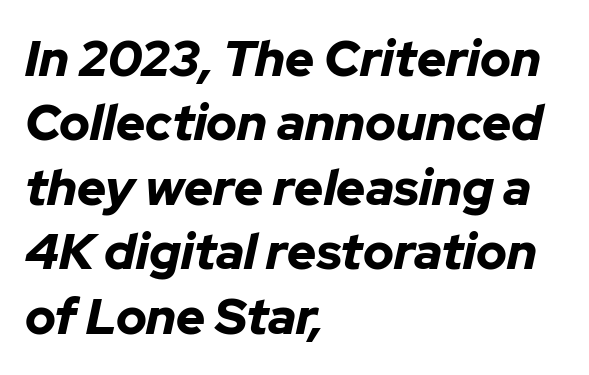
The image shows 50 px bold type, italic (leaning right); set left-aligned, normal line spacing (1.29x), normal letter spacing, not underlined; low stroke contrast and a medium x-height.
